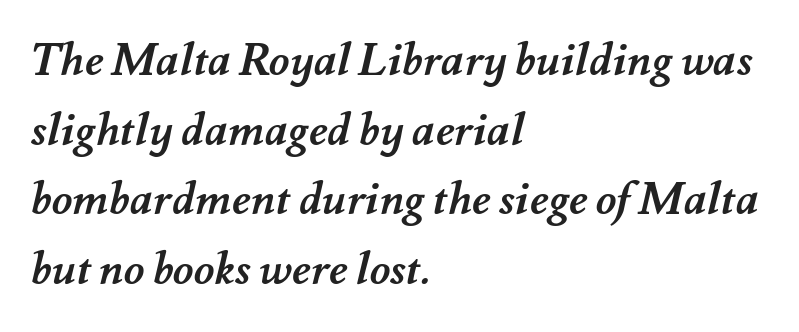
Q: Is the text bold? A: Yes.
Q: Is the text underlined? A: No.
Q: How is the paragraph aligned? A: Left-aligned.
Q: Is the spacing between letters normal or unusually wide? A: Normal.
Q: Is the spacing between lines tight, normal or loose? A: Normal.
Q: Width (condensed, normal, or wide)? A: Normal.
Q: Stroke contrast? A: Medium.
Q: x-height? A: Small.
Q: Monospaced? A: No.
